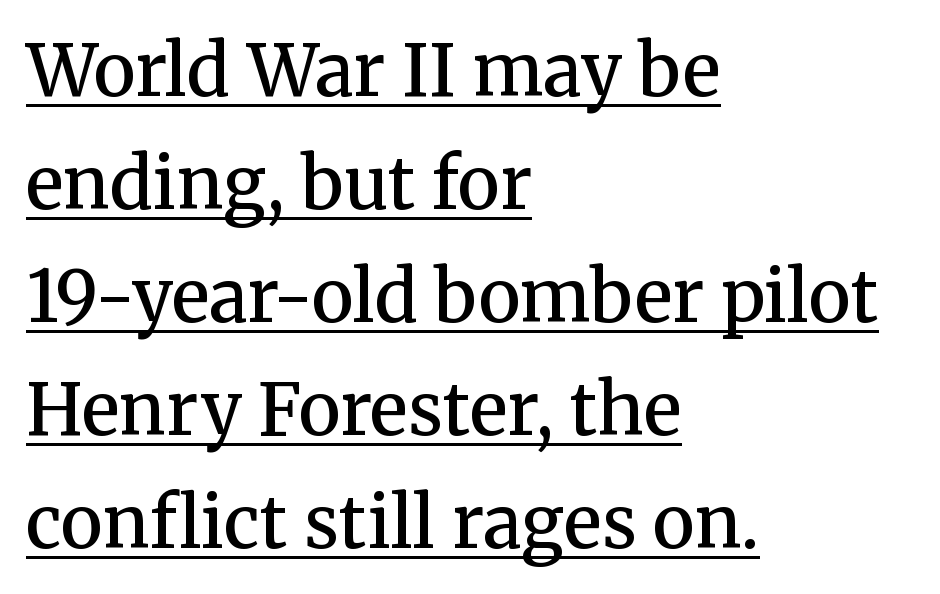
The image shows 71 px semibold serif type, upright; set left-aligned, normal line spacing (1.59x), normal letter spacing, underlined; medium stroke contrast and a medium x-height.
